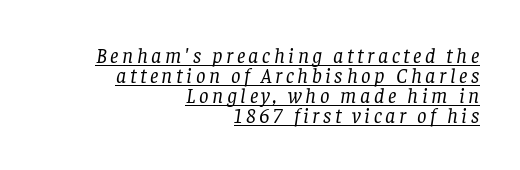
This is oblique type, the kind used for emphasis or titles. On a weight scale, this lands at 450 or below. Vertical spacing — tight. The glyphs are accompanied by a horizontal stroke just below them. The lines are quadded right.
